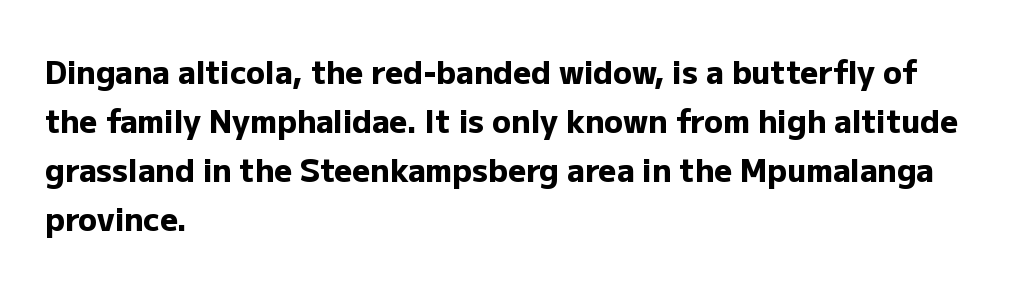
Q: Is the text bold? A: Yes.
Q: Is the text italic (slanted)? A: No, it is upright.
Q: Is the typeface a serif or a sans-serif typeface? A: Sans-serif.
Q: Is the text underlined? A: No.
Q: How is the paragraph aligned? A: Left-aligned.
Q: Is the spacing between letters normal or unusually wide? A: Normal.
Q: Is the spacing between lines tight, normal or loose? A: Normal.
Q: Width (condensed, normal, or wide)? A: Normal.
Q: Stroke contrast? A: Low.
Q: x-height? A: Medium.
Q: Monospaced? A: No.
